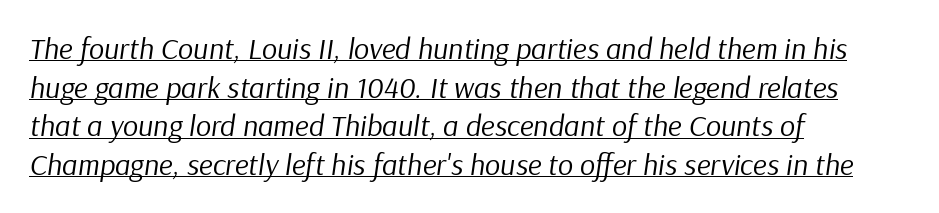
The image shows 30 px regular-weight type, italic (leaning right); set left-aligned, normal line spacing (1.29x), normal letter spacing, underlined; low stroke contrast and a medium x-height.
